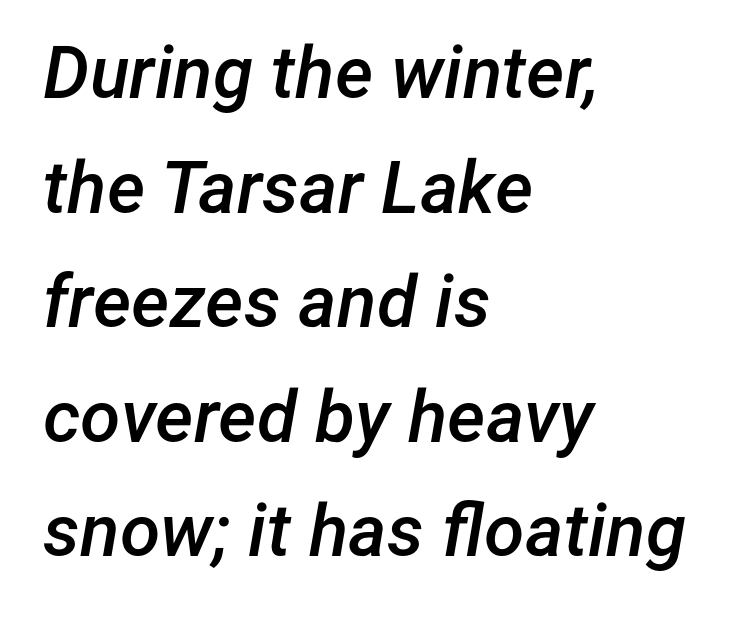
The image shows 73 px semibold type, italic (leaning right); set left-aligned, normal line spacing (1.57x), normal letter spacing, not underlined; low stroke contrast and a medium x-height.
